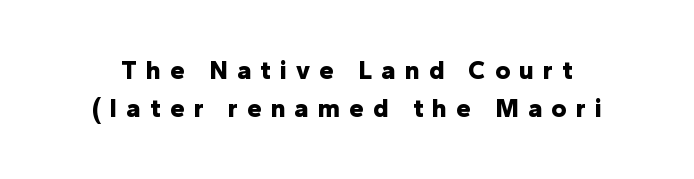
Q: Is the text bold? A: Yes.
Q: Is the text italic (slanted)? A: No, it is upright.
Q: Is the text underlined? A: No.
Q: Is the spacing between letters normal or unusually wide? A: Unusually wide.
Q: Is the spacing between lines tight, normal or loose? A: Normal.
